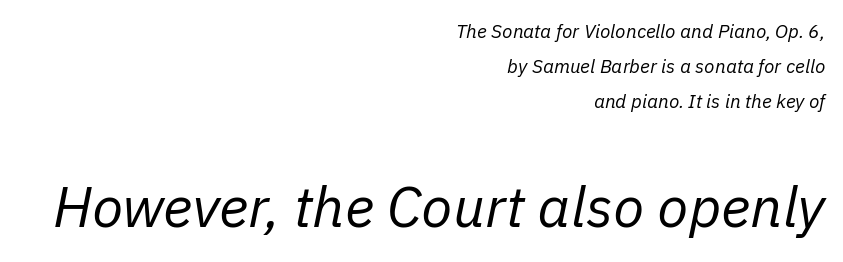
{"italic": "yes", "lean": "right", "slant_degrees": 11, "bold": "no", "weight": "regular", "width": "normal", "stroke_contrast": "low", "x_height": "medium", "monospaced": "no", "underline": "no", "align": "right", "line_spacing_ratio": 1.84, "letter_spacing": "normal", "letter_spacing_em": 0.0, "larger_block": "second", "size_ratio": 3.0, "glyph_px": 57}
